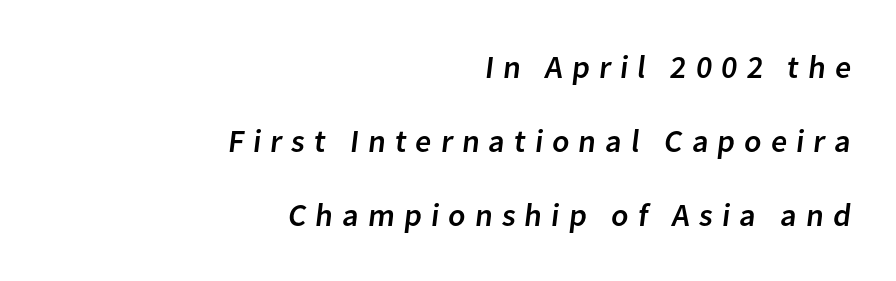
The image shows 32 px sans-serif type; set right-aligned, loose line spacing (2.31x), unusually wide letter spacing (+0.28 em), not underlined; low stroke contrast and a medium x-height.
